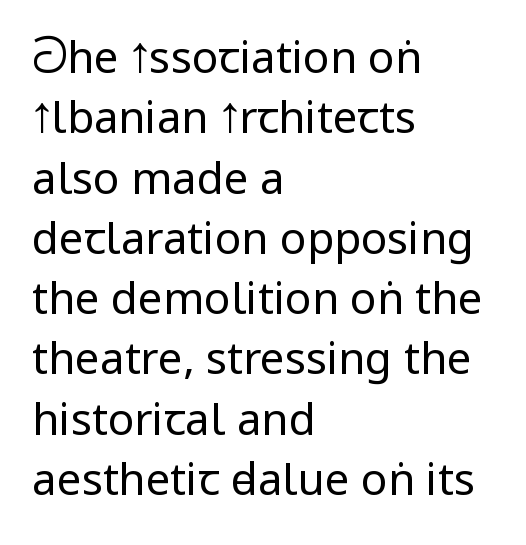
Q: Is the text bold? A: No.
Q: Is the text italic (slanted)? A: No, it is upright.
Q: Is the typeface a serif or a sans-serif typeface? A: Sans-serif.
Q: Is the text underlined? A: No.
Q: How is the paragraph aligned? A: Left-aligned.
Q: Is the spacing between letters normal or unusually wide? A: Normal.
Q: Is the spacing between lines tight, normal or loose? A: Normal.
Q: Width (condensed, normal, or wide)? A: Condensed.
Q: Stroke contrast? A: Low.
